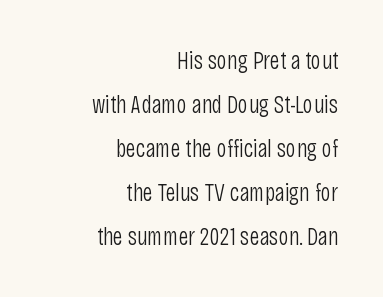
{"italic": "no", "bold": "no", "underline": "no", "align": "right", "line_spacing_ratio": 1.76, "letter_spacing": "normal", "letter_spacing_em": 0.0, "glyph_px": 25}
